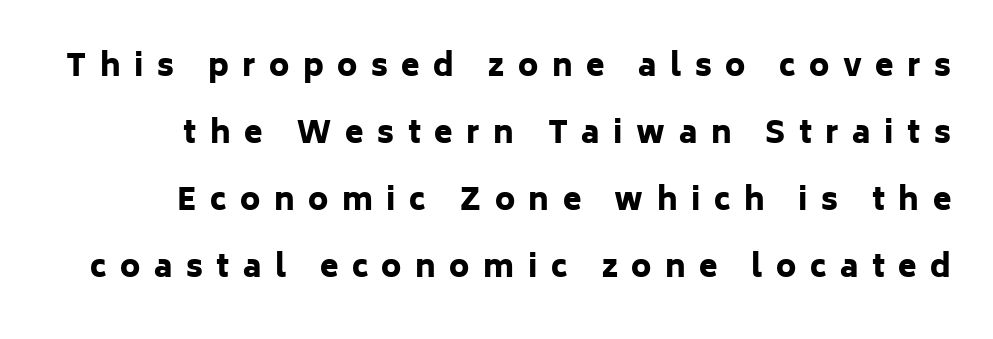
This is roman type, the default non-slanted kind. Descenders are the only things crossing below the line. In terms of letterspacing, this is a distinctly airy, spread setting. A full-strength bold gives these letters their thick strokes.
